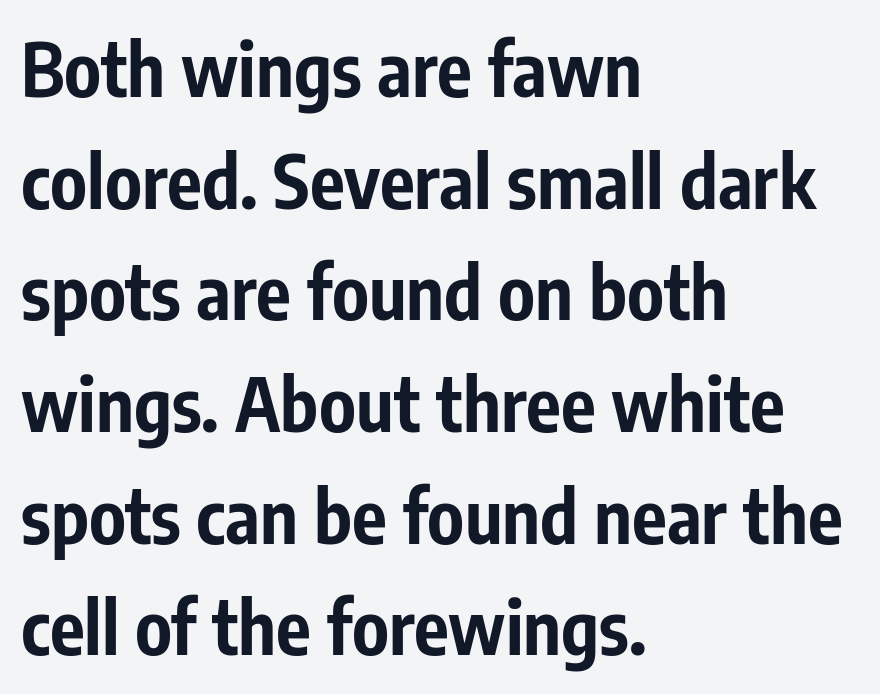
The image shows 73 px bold, condensed sans-serif type, upright; set left-aligned, normal line spacing (1.53x), normal letter spacing, not underlined; low stroke contrast and a medium x-height.
